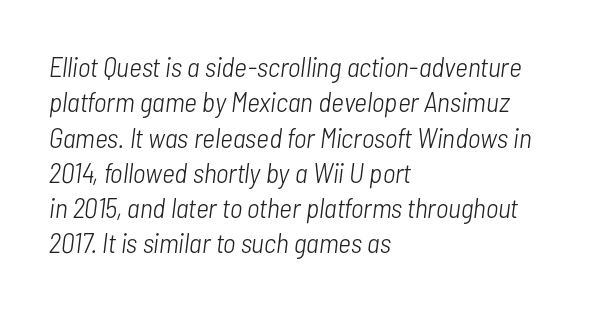
The image shows 28 px light, condensed type, italic (leaning right); set left-aligned, normal line spacing (1.26x), normal letter spacing, not underlined; low stroke contrast and a medium x-height.
